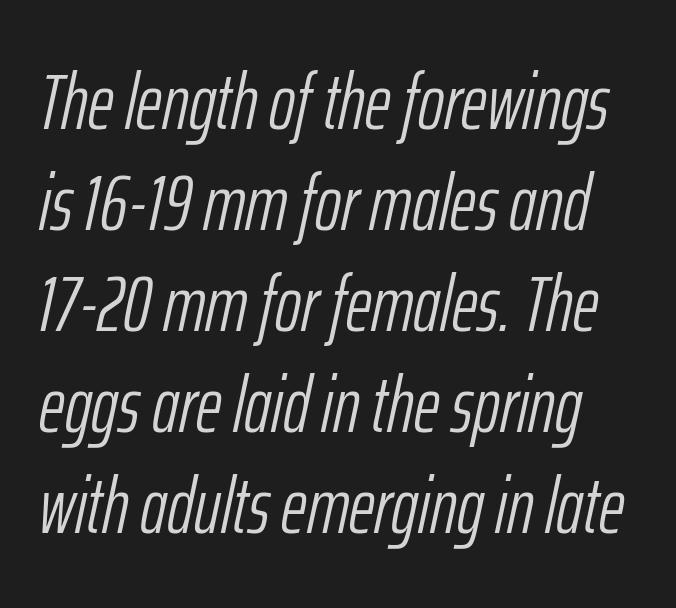
{"italic": "yes", "lean": "right", "slant_degrees": 12, "bold": "no", "weight": "light", "width": "condensed", "stroke_contrast": "low", "x_height": "medium", "monospaced": "no", "underline": "no", "line_spacing": "normal", "line_spacing_ratio": 1.28, "letter_spacing": "normal", "letter_spacing_em": 0.0, "glyph_px": 79}
